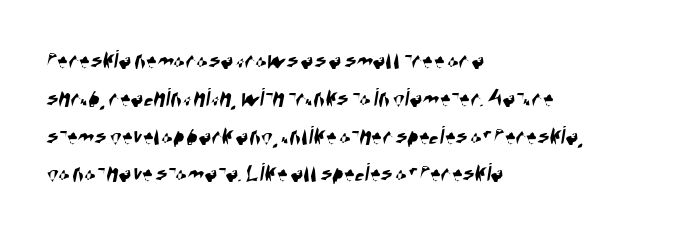
Short note: letters normally spaced. Is the block centered? No — it sits flush against the left margin. Is there much room between lines? A standard amount, neither cramped nor airy. Rule under the text: the space is simply empty.
